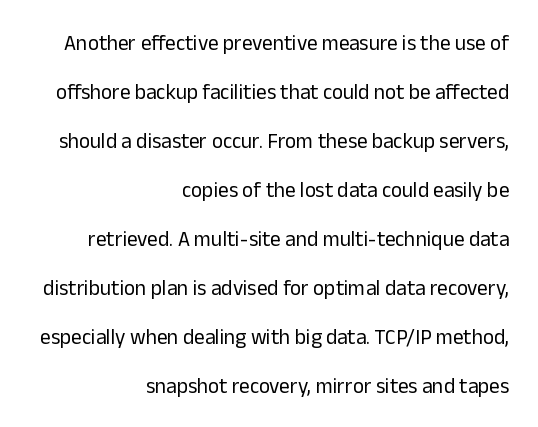
{"italic": "no", "bold": "no", "underline": "no", "align": "right", "line_spacing": "loose", "line_spacing_ratio": 2.33, "letter_spacing": "normal", "letter_spacing_em": 0.0, "glyph_px": 21}
